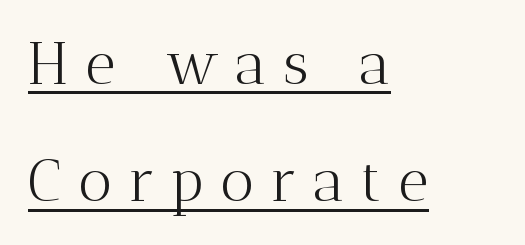
The image shows 59 px light serif type, upright; set left-aligned, loose line spacing (1.99x), unusually wide letter spacing (+0.28 em), underlined; medium stroke contrast and a medium x-height.
